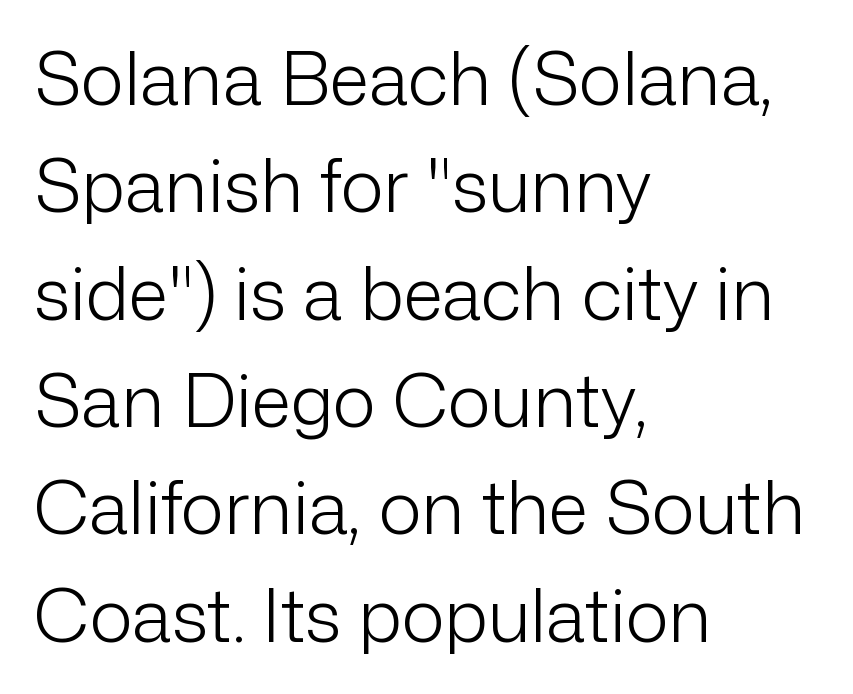
Q: Is the text bold? A: No.
Q: Is the text italic (slanted)? A: No, it is upright.
Q: Is the typeface a serif or a sans-serif typeface? A: Sans-serif.
Q: Is the text underlined? A: No.
Q: How is the paragraph aligned? A: Left-aligned.
Q: Is the spacing between letters normal or unusually wide? A: Normal.
Q: Is the spacing between lines tight, normal or loose? A: Normal.
Q: Width (condensed, normal, or wide)? A: Normal.
Q: Stroke contrast? A: Low.
Q: x-height? A: Medium.
Q: Monospaced? A: No.
